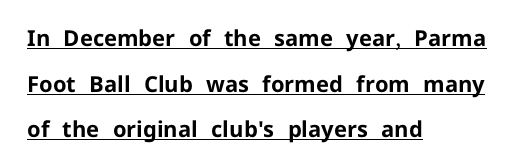
The image shows 22 px bold type, upright; set left-aligned, loose line spacing (2.07x), normal letter spacing, underlined.
